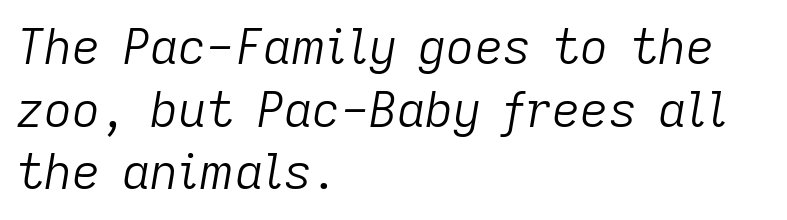
The image shows 49 px light type, italic (leaning right); set left-aligned, normal line spacing (1.28x), normal letter spacing, not underlined; low stroke contrast and a medium x-height.
